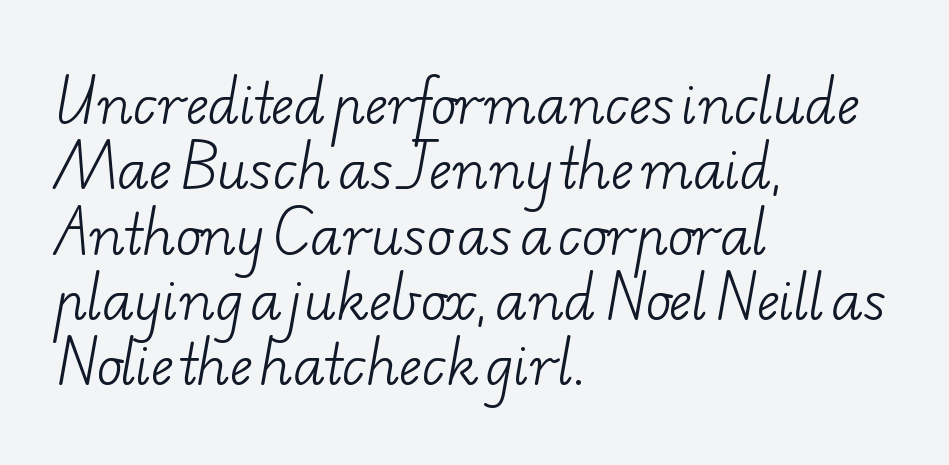
Is the block centered? No — it sits flush against the left margin. Glance below the letters and you will spot only blank space. The typeface has the unassuming heft of standard copy or less. A typesetter would call this proportional, since set widths differ per character. Small tapered or slab feet sit at the stroke ends, so this counts as serif.
